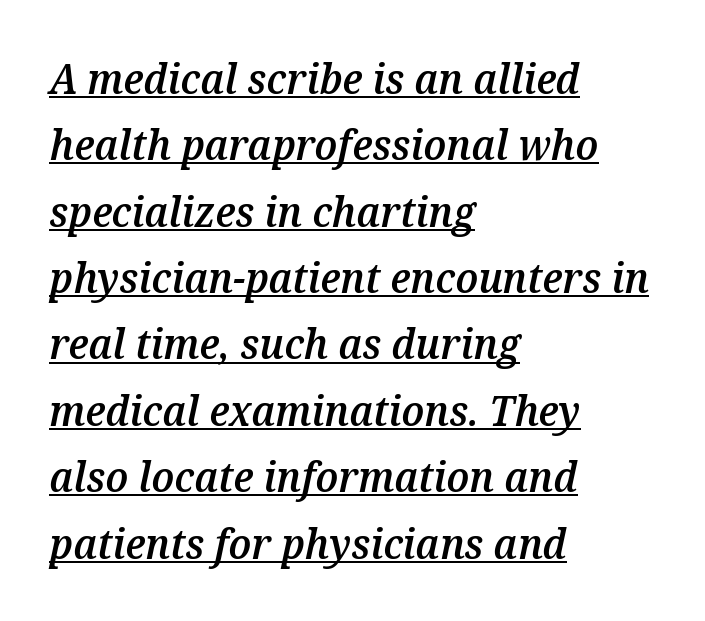
The image shows 42 px semibold type, italic (leaning right); set left-aligned, normal line spacing (1.58x), normal letter spacing, underlined; medium stroke contrast and a medium x-height.
